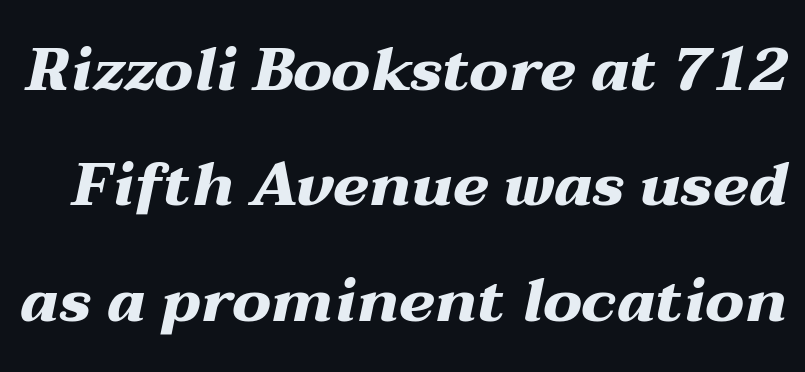
{"italic": "yes", "lean": "right", "slant_degrees": 12, "bold": "yes", "weight": "heavy", "width": "wide", "stroke_contrast": "medium", "x_height": "medium", "monospaced": "no", "underline": "no", "line_spacing_ratio": 1.89, "letter_spacing": "normal", "letter_spacing_em": 0.0, "glyph_px": 61}
